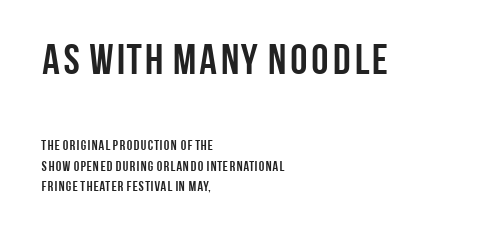
The image shows 43 px semibold, condensed sans-serif type, upright; set left-aligned, normal line spacing (1.48x), normal letter spacing, not underlined; the first (top) block is 3.07x larger; low stroke contrast and a large x-height.
